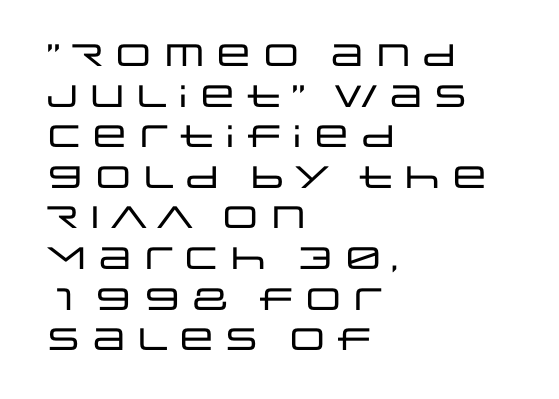
The lines are quadded left. The face used here is a sans, in the tradition of grotesques and geometrics. A typesetter would call this proportional, since set widths differ per character. No word sits above an underline. Characters follow at the spacing the type designer built in.
